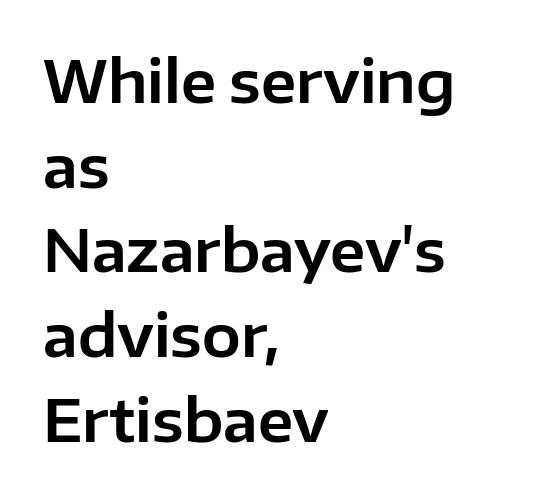
{"serif": "no", "italic": "no", "width": "normal", "stroke_contrast": "low", "x_height": "medium", "monospaced": "no", "underline": "no", "align": "left", "line_spacing": "normal", "line_spacing_ratio": 1.46, "letter_spacing": "normal", "letter_spacing_em": 0.0, "glyph_px": 58}
